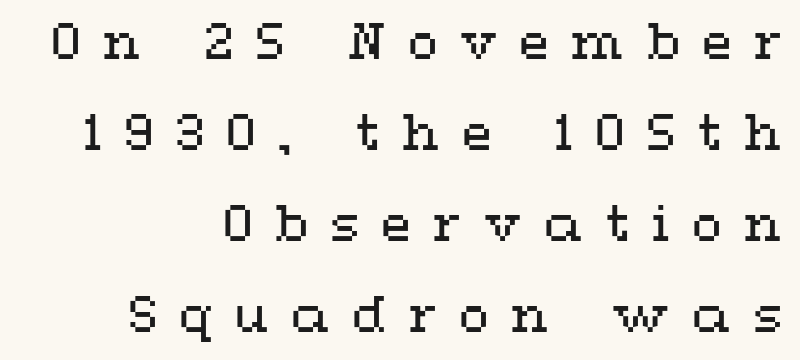
Spacing verdict: proportional, widths tailored to each character. Bold? No — there's no thickening of the strokes. Caption: multi-line text, flush right, ragged left. No word sits above an underline. Posture: upright roman.
